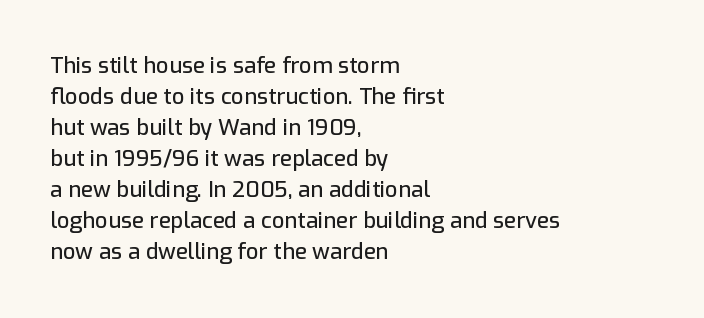
No italicization has been applied; the sample stays upright. The text block is weighted toward the left margin, trailing off unevenly rightward. Each row of text sits above clean, open space. Leading matches the norm, producing a regular column. Nobody touched the tracking dial on this one.
